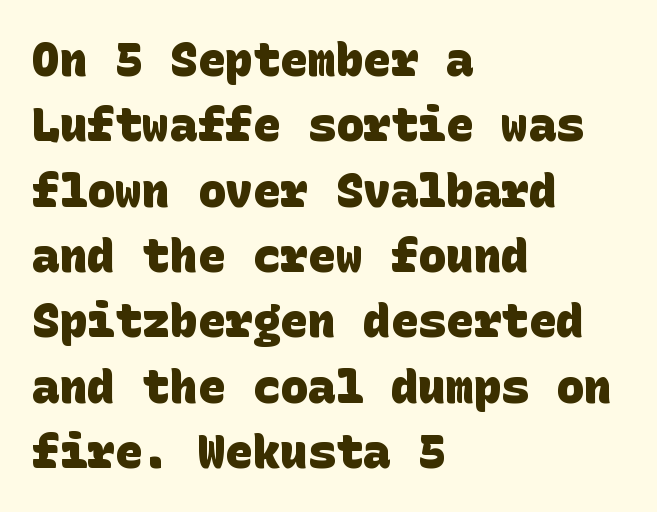
Q: Is the text bold? A: Yes.
Q: Is the typeface a serif or a sans-serif typeface? A: Sans-serif.
Q: Is the text underlined? A: No.
Q: How is the paragraph aligned? A: Left-aligned.
Q: Is the spacing between letters normal or unusually wide? A: Normal.
Q: Is the spacing between lines tight, normal or loose? A: Normal.
Q: Width (condensed, normal, or wide)? A: Normal.
Q: Stroke contrast? A: Low.
Q: x-height? A: Large.
